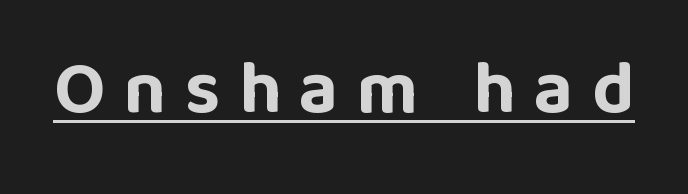
{"serif": "no", "italic": "no", "bold": "yes", "weight": "bold", "width": "normal", "stroke_contrast": "low", "x_height": "large", "monospaced": "no", "underline": "yes", "letter_spacing": "wide", "letter_spacing_em": 0.25, "glyph_px": 74}
